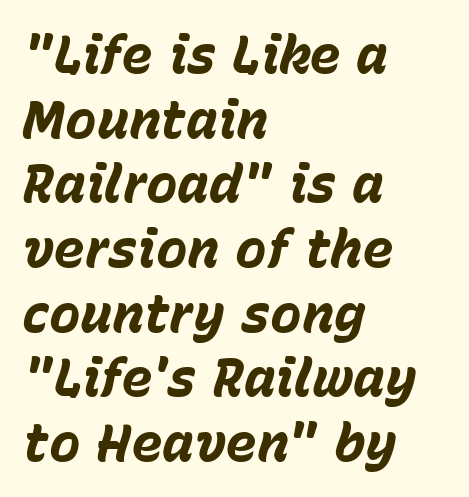
Q: Is the text bold? A: Yes.
Q: Is the text italic (slanted)? A: Yes, it leans right by about 15 degrees.
Q: Is the text underlined? A: No.
Q: How is the paragraph aligned? A: Left-aligned.
Q: Is the spacing between letters normal or unusually wide? A: Normal.
Q: Width (condensed, normal, or wide)? A: Normal.
Q: Stroke contrast? A: Low.
Q: x-height? A: Medium.
Q: Monospaced? A: No.
